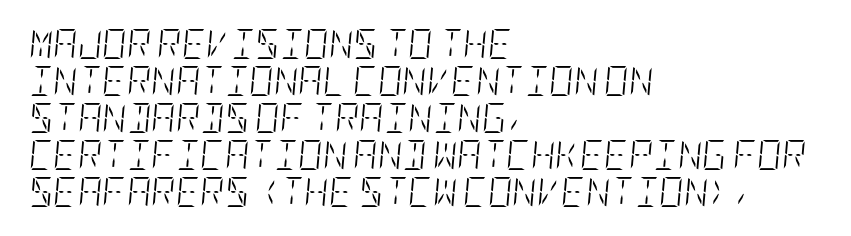
The image shows 30 px light, condensed type, italic (leaning right); set left-aligned, line spacing 1.23x, normal letter spacing, not underlined; low stroke contrast and a large x-height.
